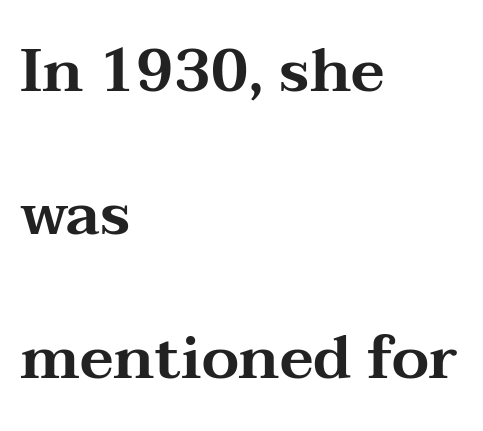
{"serif": "yes", "italic": "no", "width": "wide", "stroke_contrast": "medium", "x_height": "medium", "monospaced": "no", "underline": "no", "align": "left", "line_spacing": "loose", "line_spacing_ratio": 2.39, "letter_spacing": "normal", "letter_spacing_em": 0.0, "glyph_px": 60}
